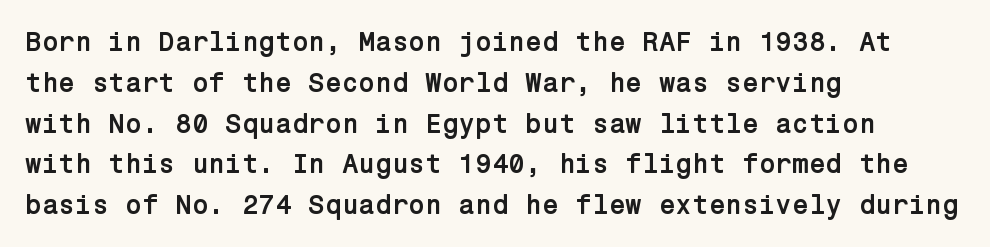
This is the regular roman posture of the typeface. Regarding leading, the lines here are spaced in the standard way. Heft: maximum for text — a bold. The specimen omits any rule beneath the text block's lines.
